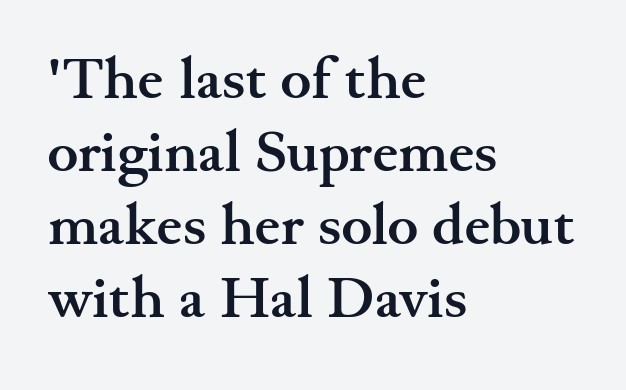
In terms of weight, the rendering is a true, heavy bold. Proportional: the letters do not fall into vertical columns. Is there much room between lines? A standard amount, neither cramped nor airy. No italicization has been applied; the sample stays upright. Students, note that the glyphs here touch the page at normal intervals.
